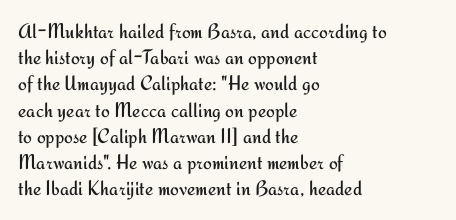
Q: Is the text bold? A: No.
Q: Is the text italic (slanted)? A: No, it is upright.
Q: Is the text underlined? A: No.
Q: How is the paragraph aligned? A: Left-aligned.
Q: Is the spacing between letters normal or unusually wide? A: Normal.
Q: Is the spacing between lines tight, normal or loose? A: Normal.
